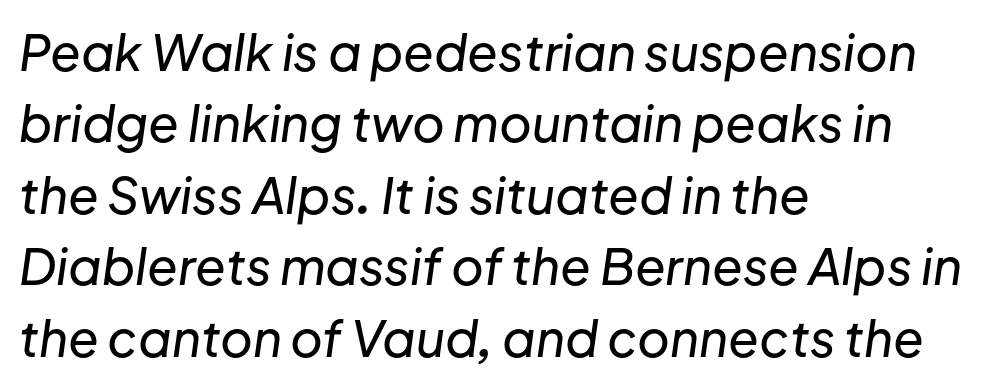
The image shows 50 px text type, italic (leaning right); set left-aligned, normal line spacing (1.43x), normal letter spacing, not underlined; low stroke contrast and a medium x-height.
